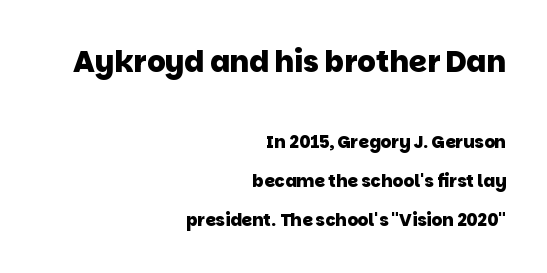
Q: Is the text bold? A: Yes.
Q: Is the typeface a serif or a sans-serif typeface? A: Sans-serif.
Q: Is the text underlined? A: No.
Q: How is the paragraph aligned? A: Right-aligned.
Q: Is the spacing between letters normal or unusually wide? A: Normal.
Q: Is the spacing between lines tight, normal or loose? A: Loose.
Q: Which block of text is set in a larger size, the first (top) or the second (bottom)? A: The first (top) one.
Q: Width (condensed, normal, or wide)? A: Normal.
Q: Stroke contrast? A: Low.
Q: x-height? A: Large.
Q: Monospaced? A: No.
